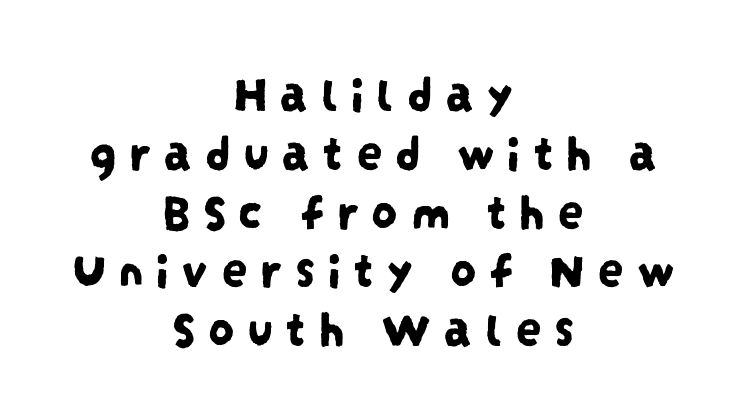
Q: Is the typeface a serif or a sans-serif typeface? A: Sans-serif.
Q: Is the text underlined? A: No.
Q: How is the paragraph aligned? A: Centered.
Q: Is the spacing between letters normal or unusually wide? A: Unusually wide.
Q: Is the spacing between lines tight, normal or loose? A: Tight.
Q: Width (condensed, normal, or wide)? A: Condensed.
Q: Stroke contrast? A: Low.
Q: x-height? A: Large.
Q: Monospaced? A: No.
